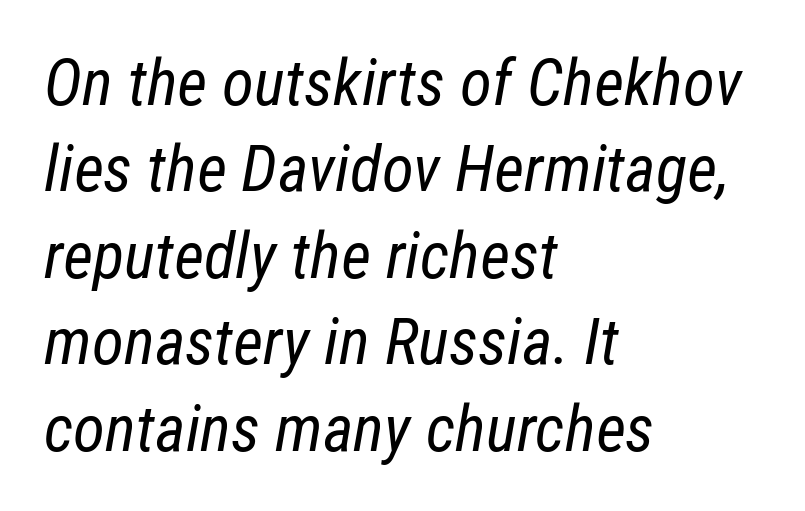
The image shows 65 px regular-weight, condensed type, italic (leaning right); set left-aligned, normal line spacing (1.33x), normal letter spacing, not underlined; low stroke contrast and a medium x-height.
